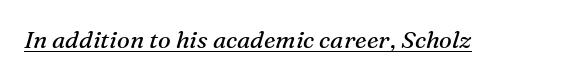
{"italic": "yes", "lean": "right", "slant_degrees": 16, "bold": "no", "underline": "yes", "letter_spacing": "normal", "letter_spacing_em": 0.0, "glyph_px": 24}
